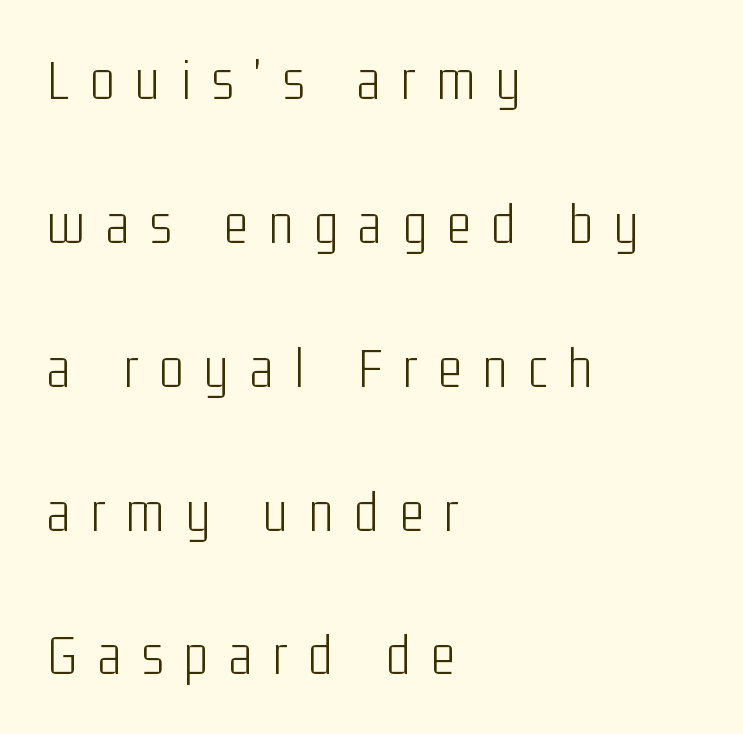
{"serif": "no", "italic": "no", "bold": "no", "weight": "light", "width": "condensed", "stroke_contrast": "low", "x_height": "medium", "monospaced": "no", "underline": "no", "align": "left", "line_spacing": "loose", "line_spacing_ratio": 2.48, "letter_spacing": "wide", "letter_spacing_em": 0.36, "glyph_px": 58}
